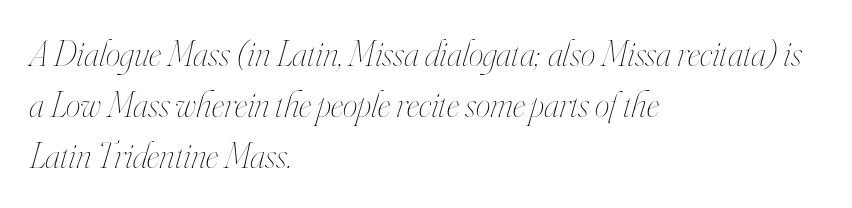
{"italic": "yes", "lean": "right", "slant_degrees": 16, "bold": "no", "weight": "thin", "width": "condensed", "stroke_contrast": "high", "x_height": "small", "monospaced": "no", "underline": "no", "align": "left", "line_spacing": "normal", "line_spacing_ratio": 1.38, "letter_spacing": "normal", "letter_spacing_em": 0.0, "glyph_px": 37}
